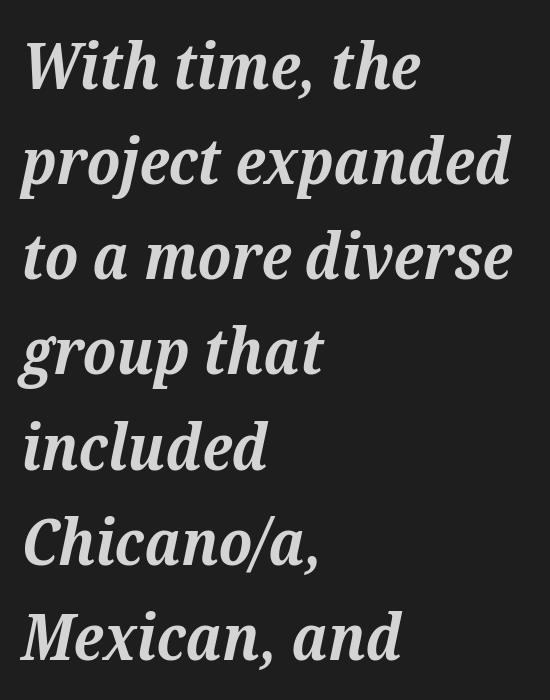
Q: Is the text bold? A: Yes.
Q: Is the text italic (slanted)? A: Yes, it leans right by about 12 degrees.
Q: Is the typeface a serif or a sans-serif typeface? A: Serif.
Q: Is the text underlined? A: No.
Q: How is the paragraph aligned? A: Left-aligned.
Q: Is the spacing between letters normal or unusually wide? A: Normal.
Q: Is the spacing between lines tight, normal or loose? A: Normal.
Q: Width (condensed, normal, or wide)? A: Normal.
Q: Stroke contrast? A: Medium.
Q: x-height? A: Medium.
Q: Monospaced? A: No.
